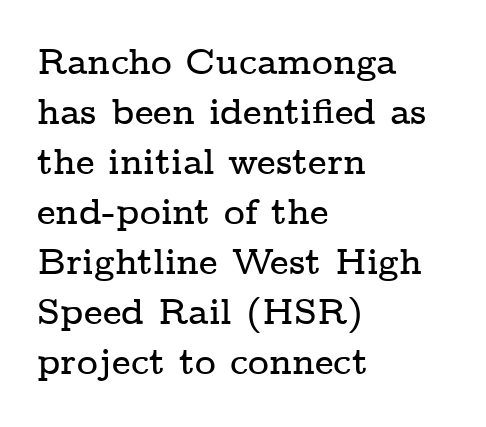
The image shows 36 px wide serif type, upright; set left-aligned, normal line spacing (1.39x), normal letter spacing, not underlined; low stroke contrast and a medium x-height.
